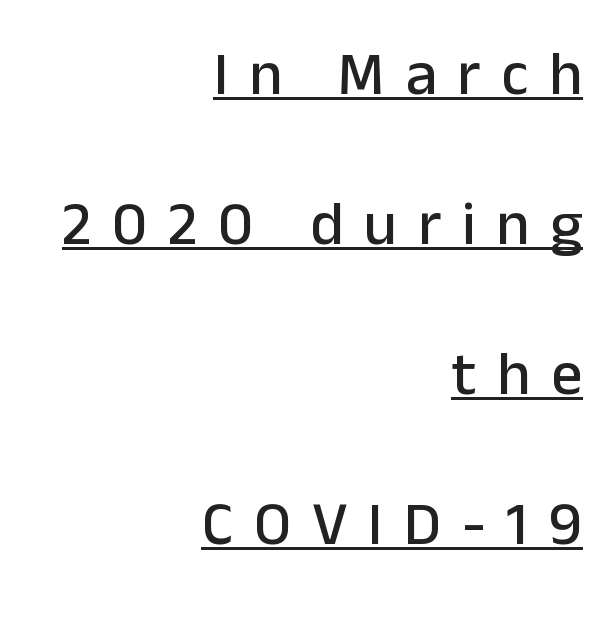
Q: Is the text italic (slanted)? A: No, it is upright.
Q: Is the typeface a serif or a sans-serif typeface? A: Sans-serif.
Q: Is the text underlined? A: Yes.
Q: How is the paragraph aligned? A: Right-aligned.
Q: Is the spacing between letters normal or unusually wide? A: Unusually wide.
Q: Is the spacing between lines tight, normal or loose? A: Loose.
Q: Width (condensed, normal, or wide)? A: Normal.
Q: Stroke contrast? A: Low.
Q: x-height? A: Medium.
Q: Monospaced? A: No.
